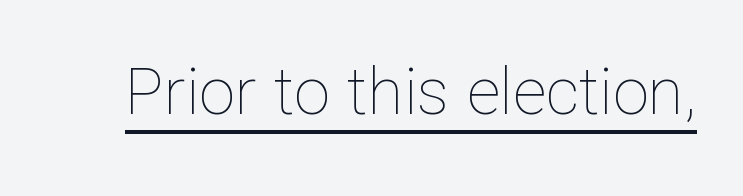
{"italic": "no", "bold": "no", "weight": "thin", "width": "normal", "stroke_contrast": "low", "x_height": "medium", "monospaced": "no", "underline": "yes", "letter_spacing": "normal", "letter_spacing_em": 0.0, "glyph_px": 65}
